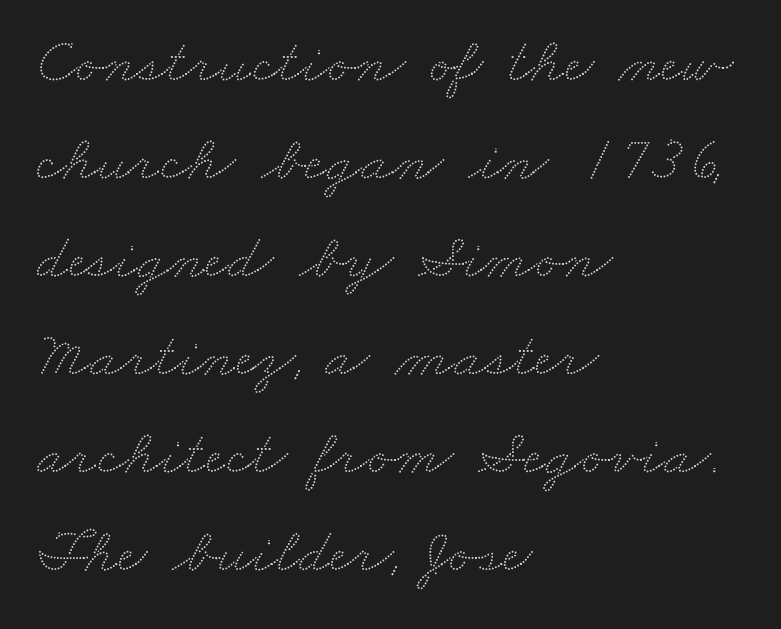
Q: Is the text underlined? A: No.
Q: How is the paragraph aligned? A: Left-aligned.
Q: Is the spacing between letters normal or unusually wide? A: Normal.
Q: Is the spacing between lines tight, normal or loose? A: Normal.
Q: Width (condensed, normal, or wide)? A: Wide.
Q: Stroke contrast? A: Low.
Q: x-height? A: Small.
Q: Monospaced? A: No.
